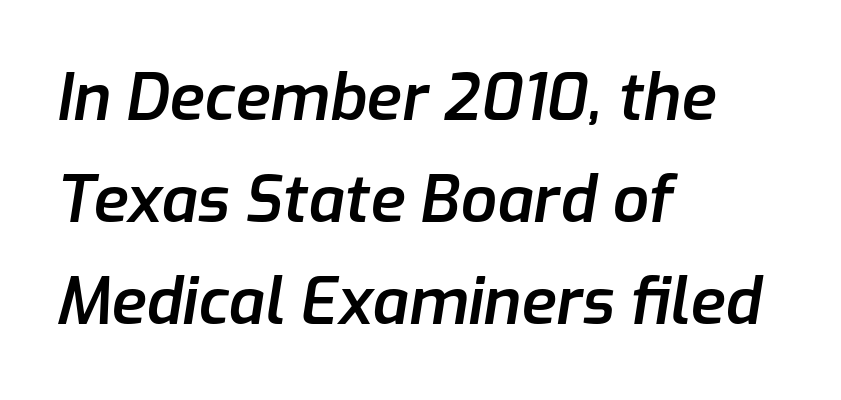
The image shows 64 px semibold type, italic (leaning right); set left-aligned, normal line spacing (1.59x), normal letter spacing, not underlined; low stroke contrast and a medium x-height.
